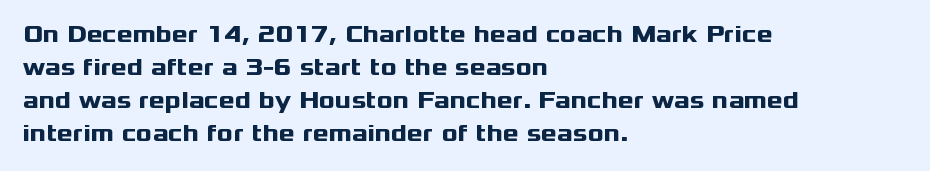
These lines keep a tight, regular rhythm from letter to letter. Heavy-handed strokes throughout: this text is bold. A normal amount of white space separates one row of letters from the next. The font's upright variant was chosen for this text. The string is rendered with underlining switched off. Which margin do the lines hug? The left one — the right edge is uneven.
